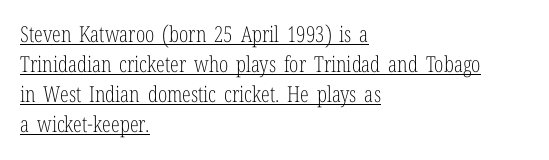
The image shows 22 px text type, upright; set left-aligned, normal line spacing (1.37x), normal letter spacing, underlined.
